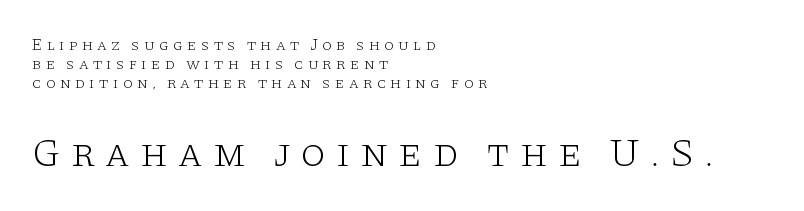
The image shows 40 px light, wide serif type, upright; set left-aligned, line spacing 1.18x, unusually wide letter spacing (+0.25 em), not underlined; the second (bottom) block is 2.5x larger; low stroke contrast and a large x-height.
